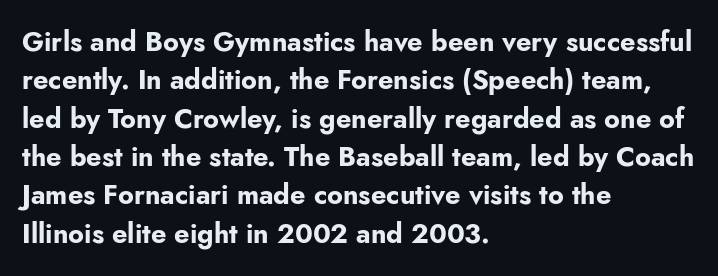
{"italic": "no", "bold": "yes", "underline": "no", "align": "left", "line_spacing": "normal", "line_spacing_ratio": 1.42, "letter_spacing": "normal", "letter_spacing_em": 0.0, "glyph_px": 27}
